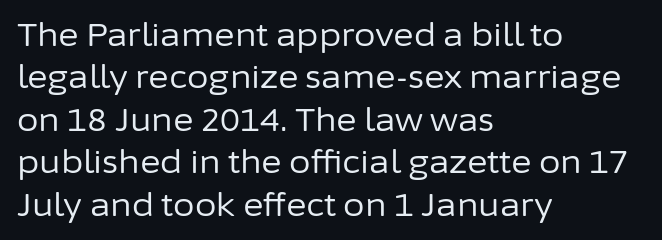
{"serif": "no", "italic": "no", "bold": "no", "weight": "regular", "width": "normal", "stroke_contrast": "low", "x_height": "medium", "monospaced": "no", "underline": "no", "align": "left", "line_spacing": "normal", "line_spacing_ratio": 1.37, "letter_spacing": "normal", "letter_spacing_em": 0.0, "glyph_px": 31}
